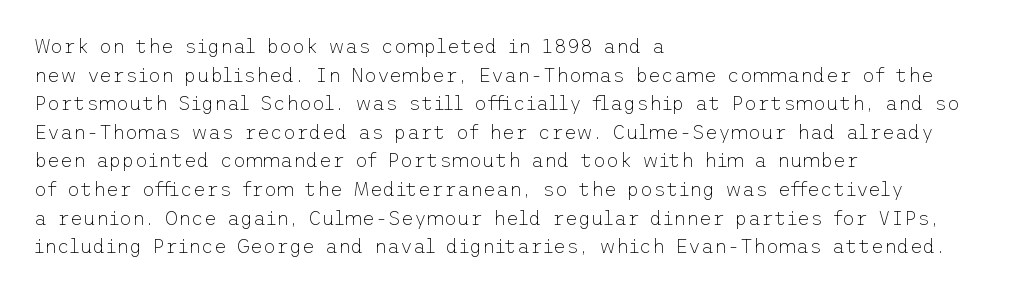
{"italic": "no", "bold": "no", "underline": "no", "align": "left", "line_spacing": "normal", "line_spacing_ratio": 1.43, "letter_spacing": "normal", "letter_spacing_em": 0.0, "glyph_px": 20}
